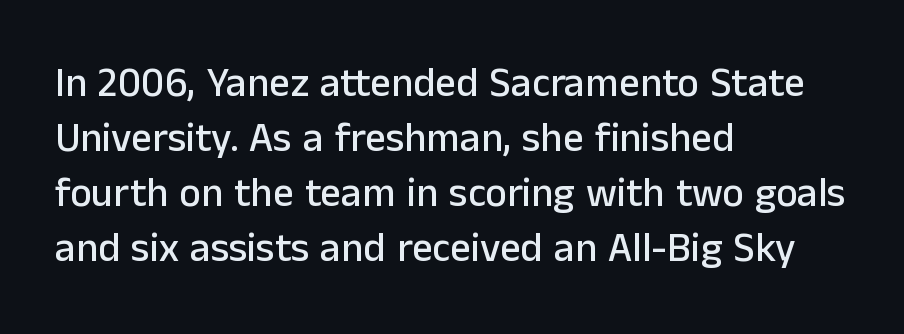
The image shows 41 px sans-serif type, upright; set left-aligned, normal line spacing (1.34x), normal letter spacing, not underlined; low stroke contrast and a medium x-height.
